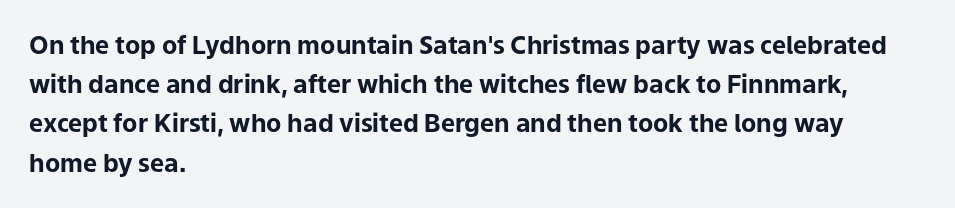
There is no visible air inserted between adjacent glyphs. This sample is left-justified, so line endings fall wherever the words run out. Normally led — the rows are evenly, conventionally spaced. The lettering holds an erect, upright posture throughout.
